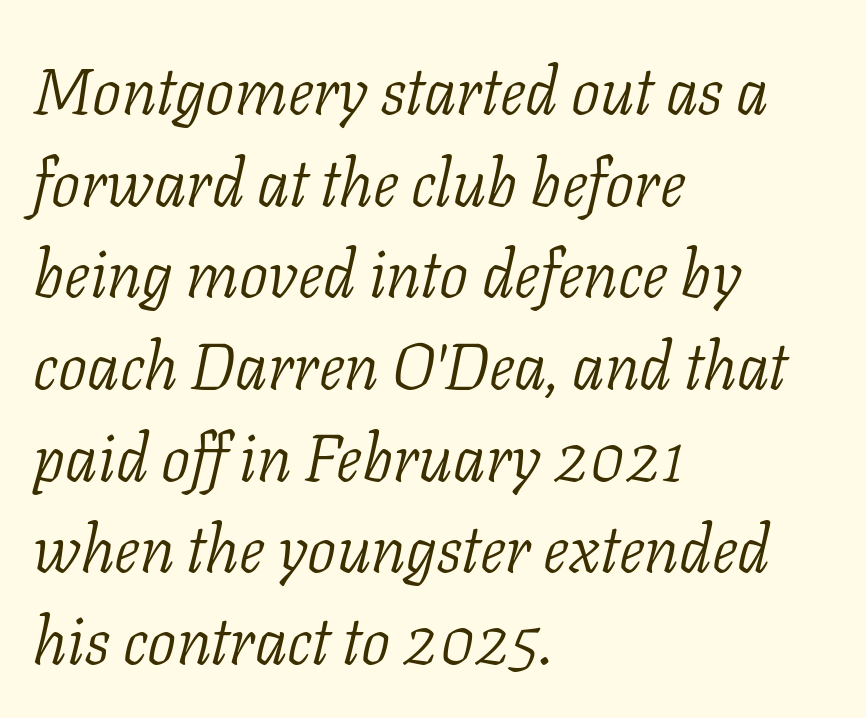
The image shows 65 px light serif type, italic (leaning right); set left-aligned, normal line spacing (1.41x), normal letter spacing, not underlined; low stroke contrast and a medium x-height.
